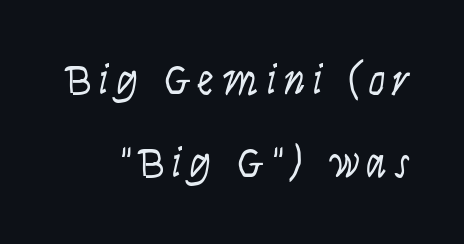
{"serif": "no", "bold": "no", "weight": "light", "width": "condensed", "stroke_contrast": "low", "x_height": "large", "monospaced": "no", "underline": "no", "line_spacing": "loose", "line_spacing_ratio": 1.97, "glyph_px": 42}
